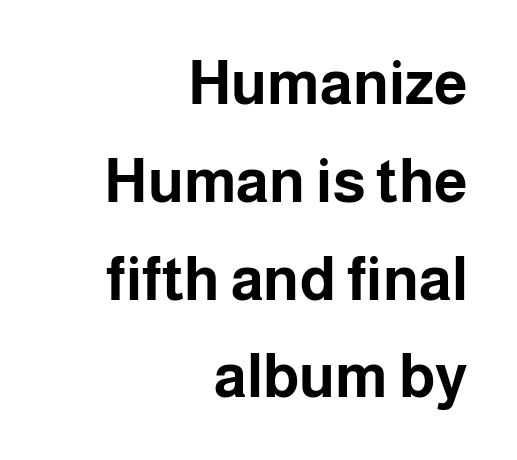
Leading: standard. These lines were composed using upright roman letters. Words float on clear page, feet unadorned. Here the designer chose a conventional face with non-uniform glyph widths.
